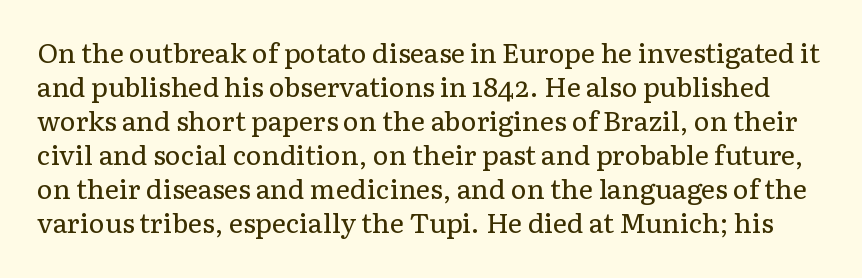
The image shows 27 px text type, upright; set normal line spacing (1.26x), normal letter spacing, not underlined.
